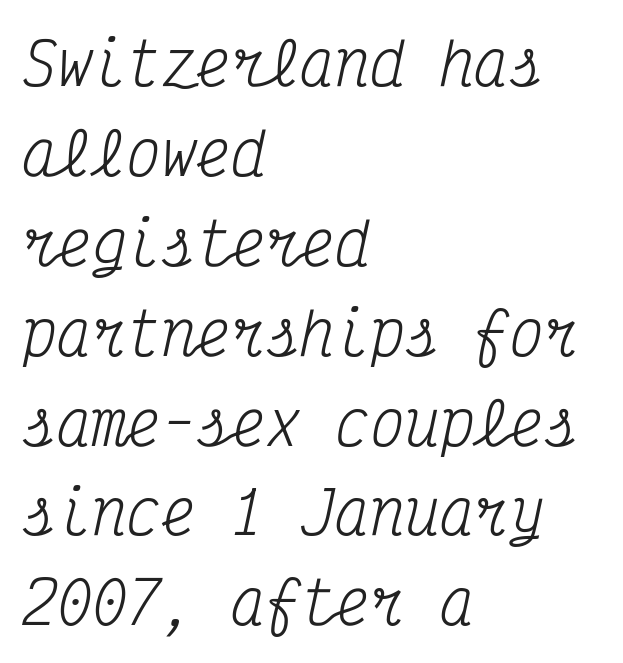
{"serif": "yes", "italic": "yes", "lean": "right", "slant_degrees": 12, "bold": "no", "weight": "regular", "width": "condensed", "stroke_contrast": "medium", "x_height": "medium", "monospaced": "yes", "underline": "no", "align": "left", "line_spacing": "normal", "line_spacing_ratio": 1.55, "letter_spacing": "normal", "letter_spacing_em": 0.0, "glyph_px": 58}
